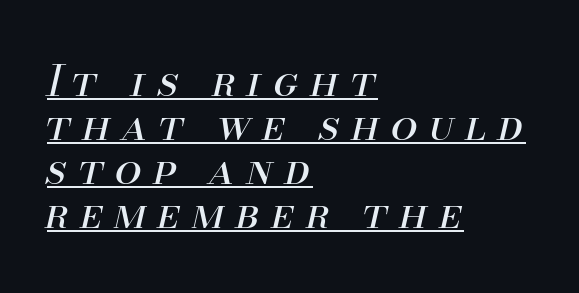
The image shows 43 px regular-weight type, italic (leaning right); set left-aligned, tight line spacing (1.02x), unusually wide letter spacing (+0.26 em), underlined; medium stroke contrast and a small x-height.
